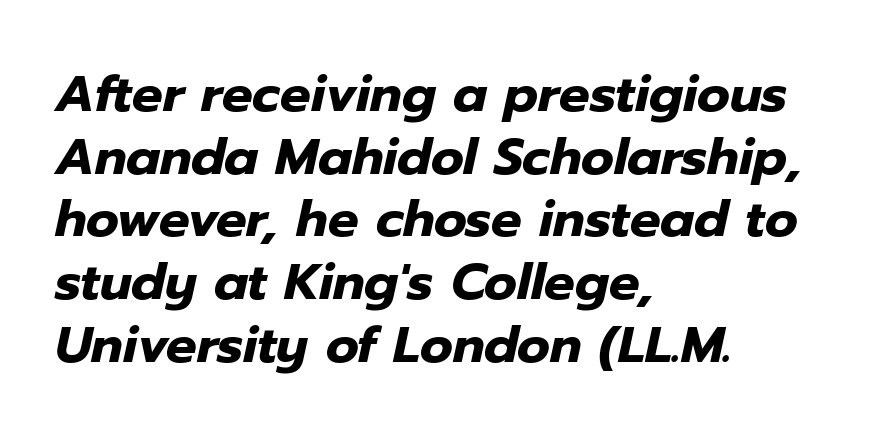
Glance below the letters and you will spot only blank space. Characters follow at the spacing the type designer built in. Summary of weight: heavy, a full bold. Looks like regular typesetting: each glyph gets only the width it needs. A student would call this left alignment; a typographer would say flush left, rag right. Tall strokes in this sample are angled rather than plumb.
